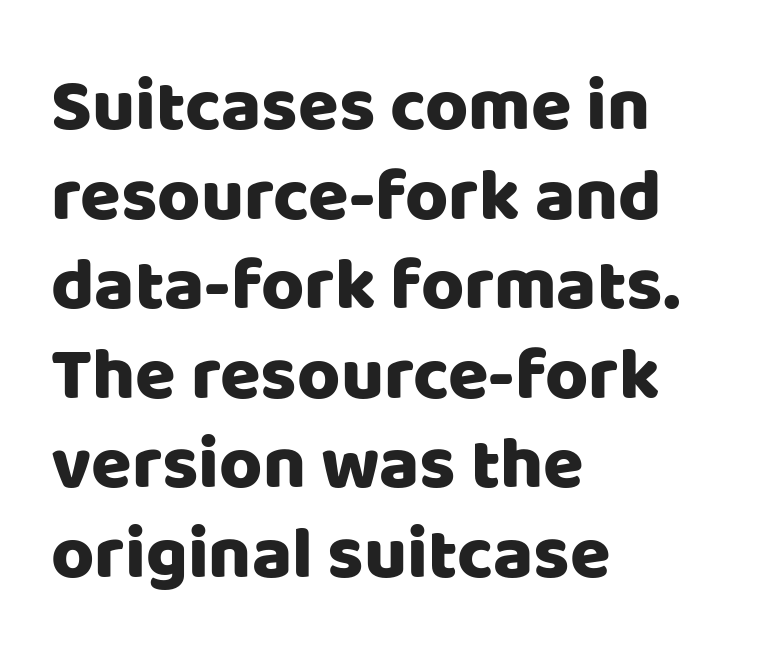
The ragged edge is on the right, which tells us the setting is flush left. The typography opts for an upright posture over an oblique one. The gap between lines stays unmarked. The horizontal fit of the characters is conventional and even.
